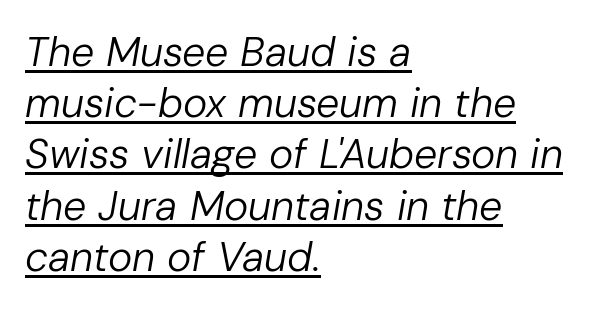
{"italic": "yes", "lean": "right", "slant_degrees": 10, "bold": "no", "weight": "regular", "width": "normal", "stroke_contrast": "low", "x_height": "medium", "monospaced": "no", "underline": "yes", "align": "left", "line_spacing": "normal", "line_spacing_ratio": 1.25, "letter_spacing": "normal", "letter_spacing_em": 0.0, "glyph_px": 41}
